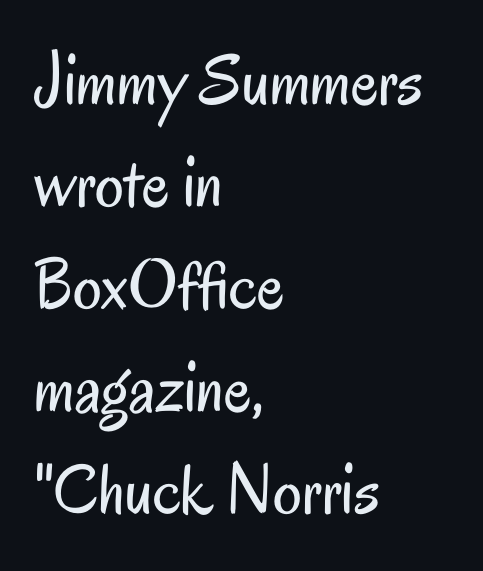
{"serif": "no", "italic": "no", "bold": "no", "weight": "regular", "width": "condensed", "stroke_contrast": "low", "x_height": "small", "monospaced": "no", "underline": "no", "align": "left", "line_spacing": "normal", "line_spacing_ratio": 1.42, "letter_spacing": "normal", "letter_spacing_em": 0.0, "glyph_px": 72}
